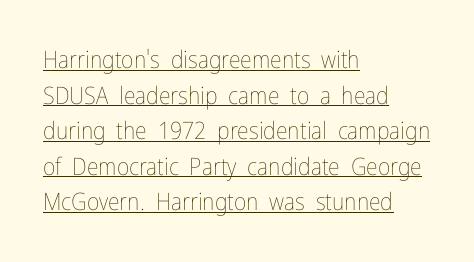
{"italic": "no", "bold": "no", "underline": "yes", "align": "left", "line_spacing": "normal", "line_spacing_ratio": 1.48, "letter_spacing": "normal", "letter_spacing_em": 0.0, "glyph_px": 24}
